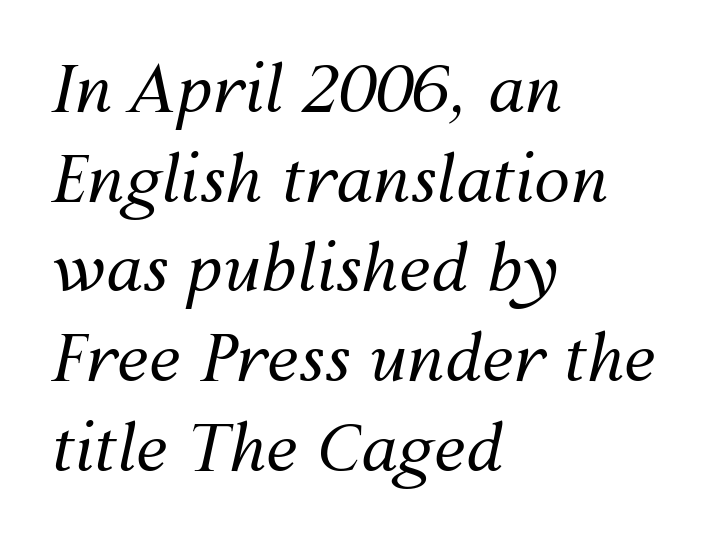
The image shows 65 px regular-weight type, italic (leaning right); set left-aligned, normal line spacing (1.38x), normal letter spacing, not underlined; medium stroke contrast and a medium x-height.
